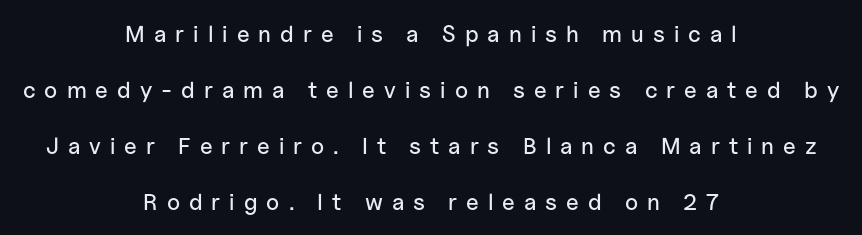
Q: Is the text italic (slanted)? A: No, it is upright.
Q: Is the text underlined? A: No.
Q: How is the paragraph aligned? A: Centered.
Q: Is the spacing between letters normal or unusually wide? A: Unusually wide.
Q: Is the spacing between lines tight, normal or loose? A: Loose.
